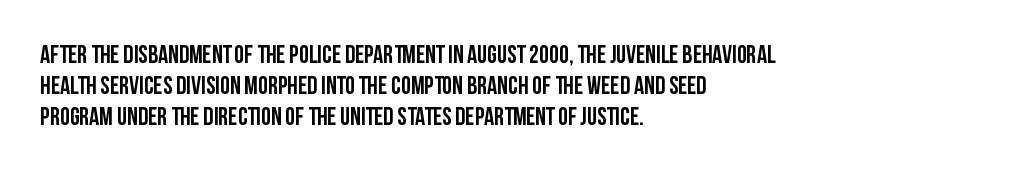
You'd pick this weight for a headline — it's a proper bold. Upright lettering throughout. Nothing unusual about the tracking: characters are spaced as the font intends. Check the space under the baseline: it is left empty.
